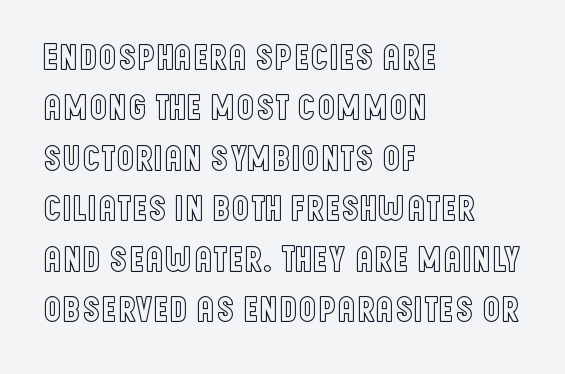
Glance below the letters and you will spot only blank space. The ragged edge is on the right, which tells us the setting is flush left. Normally led — the rows are evenly, conventionally spaced. Short note: letters normally spaced. You can tell it's not italic because the verticals are truly vertical. Looks like regular typesetting: each glyph gets only the width it needs.
